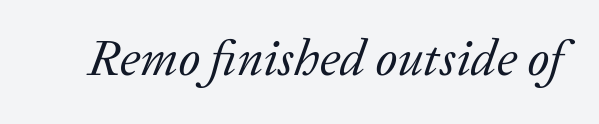
Looks like regular typesetting: each glyph gets only the width it needs. There's an unmistakable incline to the writing here. Weight class: somewhere from thin through regular. Underline: absent.
